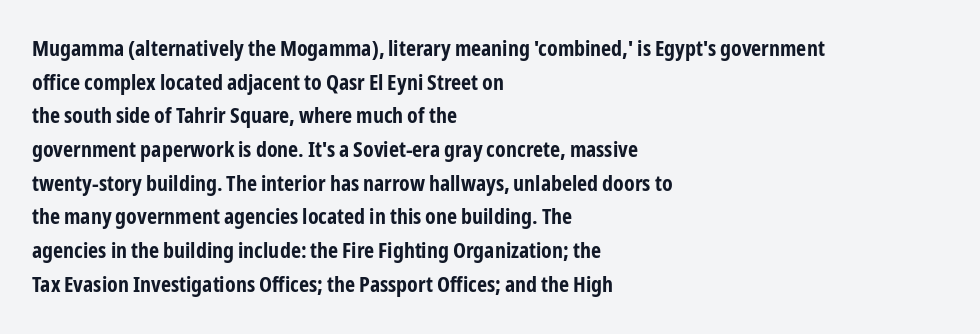
The image shows 22 px bold type, upright; set left-aligned, normal line spacing (1.53x), normal letter spacing, not underlined.
